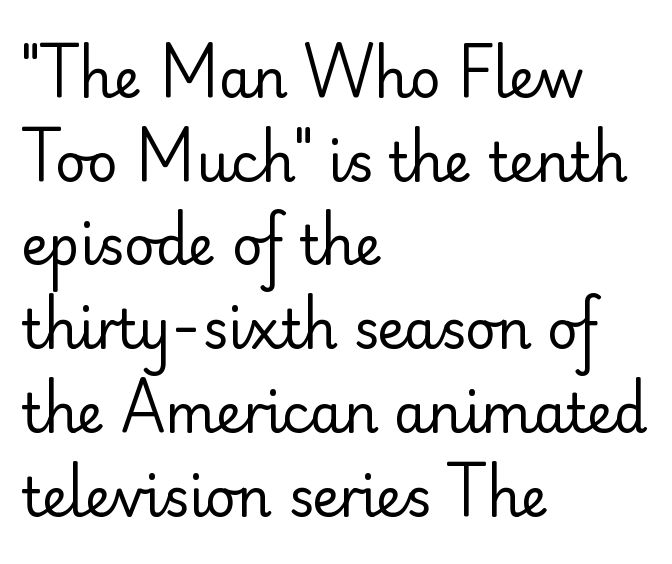
{"serif": "no", "italic": "no", "bold": "no", "weight": "regular", "width": "normal", "stroke_contrast": "low", "x_height": "small", "monospaced": "no", "underline": "no", "align": "left", "line_spacing": "normal", "line_spacing_ratio": 1.58, "letter_spacing": "normal", "letter_spacing_em": 0.0, "glyph_px": 53}
